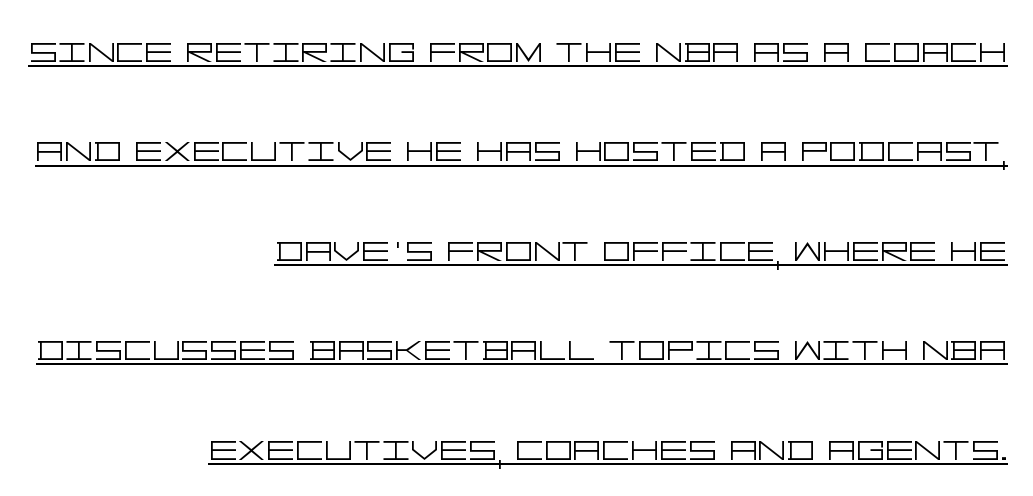
The lines are quadded right. Honestly, the rows look like they've been pulled way apart. The cut favours lightness, reaching ordinary text weight at its darkest. The line texture is even and compact thanks to regular tracking. Every character sits straight up, as roman type does.
